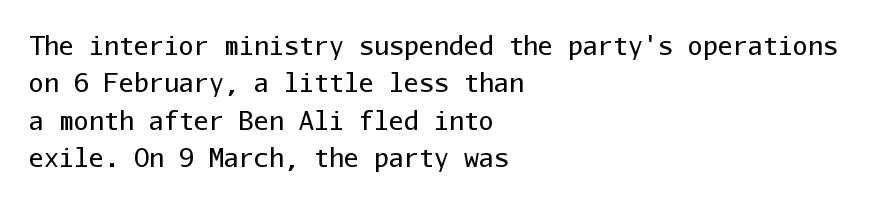
The image shows 25 px text type, upright; set left-aligned, normal line spacing (1.5x), normal letter spacing, not underlined.
